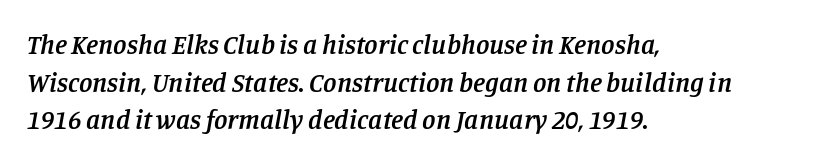
This is the in-between weight designers call semibold or demi. Teacher's note: observe the even left margin — that is flush-left alignment. Horizontal bands of white between lines are of average thickness. You could call the tracking neutral — neither tight nor loose. The glyphs look as if they've been sheared to an angle. A bare baseline throughout the passage.
